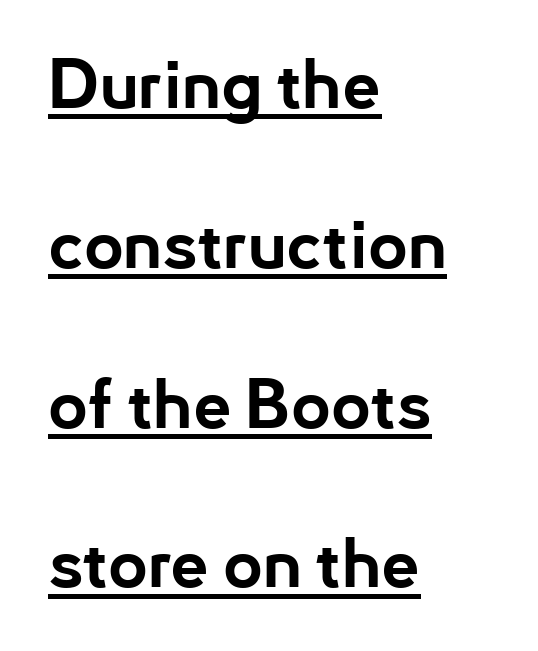
Q: Is the text bold? A: Yes.
Q: Is the text italic (slanted)? A: No, it is upright.
Q: Is the typeface a serif or a sans-serif typeface? A: Sans-serif.
Q: Is the text underlined? A: Yes.
Q: How is the paragraph aligned? A: Left-aligned.
Q: Is the spacing between letters normal or unusually wide? A: Normal.
Q: Is the spacing between lines tight, normal or loose? A: Loose.
Q: Width (condensed, normal, or wide)? A: Normal.
Q: Stroke contrast? A: Low.
Q: x-height? A: Small.
Q: Monospaced? A: No.
